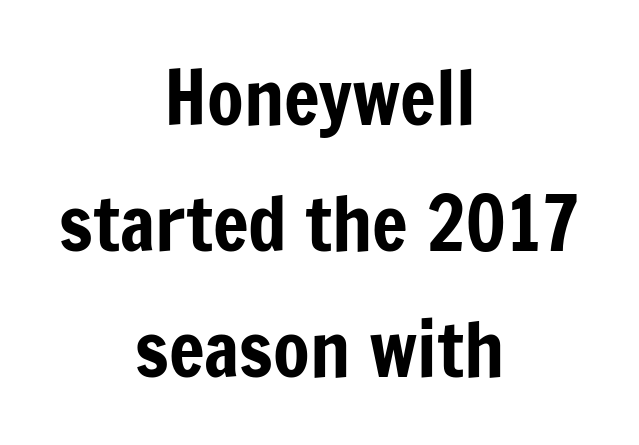
Q: Is the text italic (slanted)? A: No, it is upright.
Q: Is the typeface a serif or a sans-serif typeface? A: Sans-serif.
Q: Is the text underlined? A: No.
Q: How is the paragraph aligned? A: Centered.
Q: Is the spacing between letters normal or unusually wide? A: Normal.
Q: Is the spacing between lines tight, normal or loose? A: Normal.
Q: Width (condensed, normal, or wide)? A: Condensed.
Q: Stroke contrast? A: Low.
Q: x-height? A: Medium.
Q: Monospaced? A: No.
